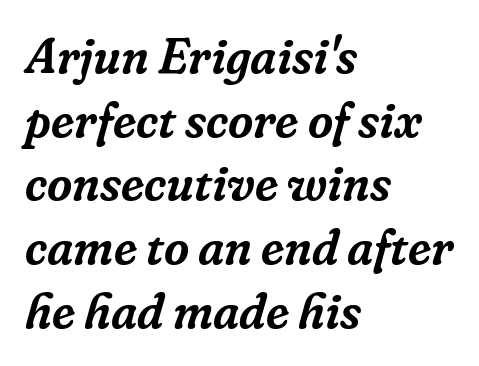
Q: Is the text italic (slanted)? A: Yes, it leans right by about 16 degrees.
Q: Is the typeface a serif or a sans-serif typeface? A: Serif.
Q: Is the text underlined? A: No.
Q: How is the paragraph aligned? A: Left-aligned.
Q: Is the spacing between letters normal or unusually wide? A: Normal.
Q: Is the spacing between lines tight, normal or loose? A: Normal.
Q: Width (condensed, normal, or wide)? A: Normal.
Q: Stroke contrast? A: Low.
Q: x-height? A: Medium.
Q: Monospaced? A: No.
